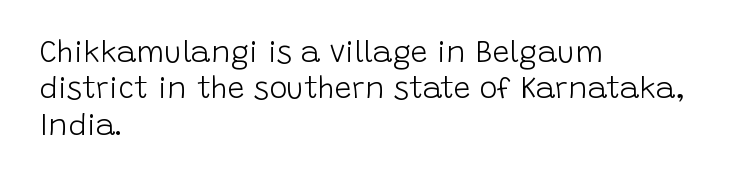
The face used here is proportionally spaced, like ordinary book or web type. A light-to-regular cut is what we see here. The type is set solid horizontally, with unmodified tracking. Ordinary non-slanted type is in use. This rendering features lettering with no underline.
